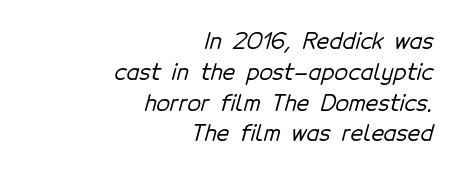
Which margin do the lines hug? The right one — the left edge is uneven. Characters follow at the spacing the type designer built in. Line spacing here is normal. A bare baseline throughout the passage.
